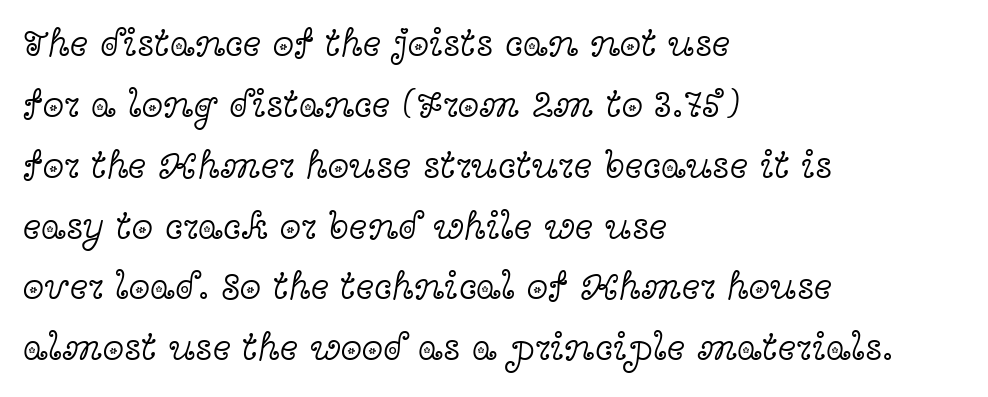
The image shows 39 px light, wide serif type, upright; set left-aligned, normal line spacing (1.56x), normal letter spacing, not underlined; a medium x-height.
